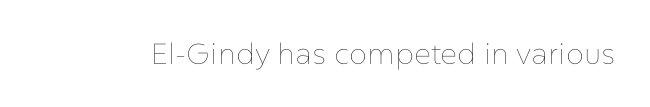
Note the varied advance widths — an 'i' is clearly narrower than an 'm'. Each stroke keeps to a modest, everyday thickness or less. The passage shown is not underscored anywhere. When letters stand straight like this, we call the style roman or upright. Letter spacing: default.
